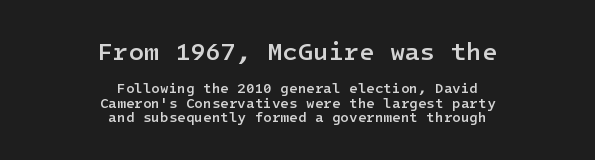
The image shows 25 px text type, upright; set centered, tight line spacing (1.02x), normal letter spacing, not underlined; the first (top) block is 1.79x larger.
